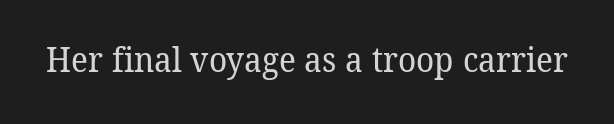
The image shows 34 px regular-weight serif type; set normal letter spacing, not underlined; low stroke contrast and a medium x-height.
